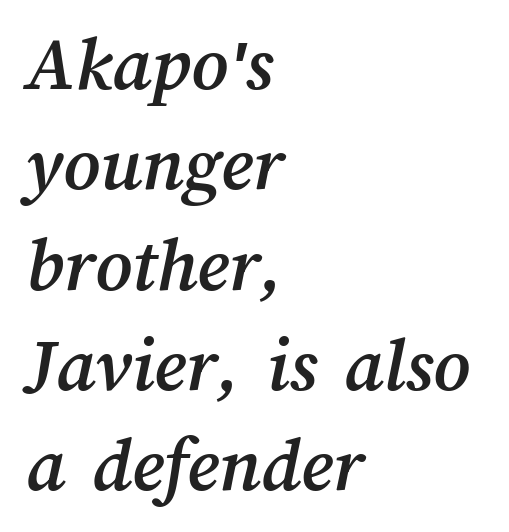
Q: Is the text underlined? A: No.
Q: How is the paragraph aligned? A: Left-aligned.
Q: Is the spacing between letters normal or unusually wide? A: Normal.
Q: Is the spacing between lines tight, normal or loose? A: Normal.
Q: Width (condensed, normal, or wide)? A: Normal.
Q: Stroke contrast? A: Medium.
Q: x-height? A: Medium.
Q: Monospaced? A: No.
